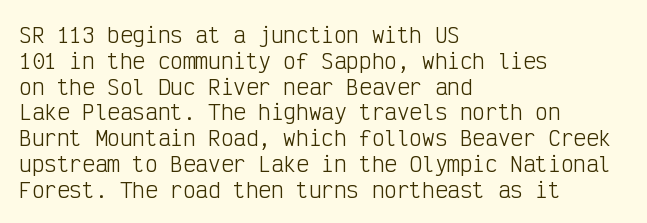
Visually the block forms a straight wall on the left and a jagged coastline on the right. This sample uses plain, unmodified letter spacing. The face looks like a standard text weight, possibly lighter. Check under the words: just untouched page. Does the lettering tilt? It doesn't — this is upright.
